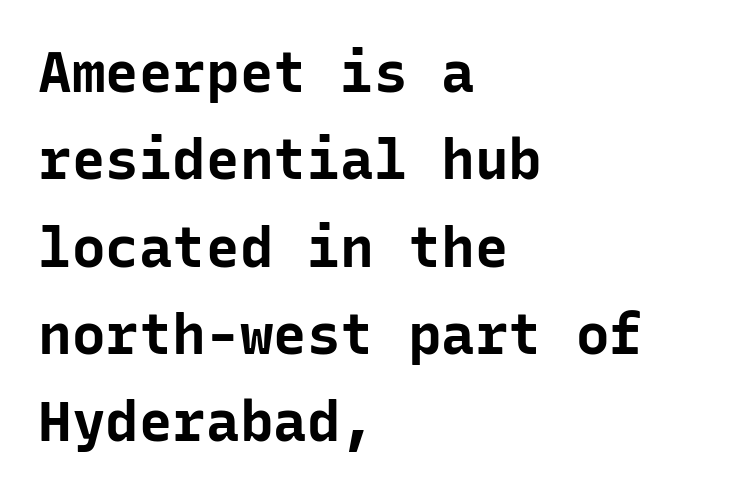
Leading matches the norm, producing a regular column. The letters are bold, with thick, heavy strokes. Spacing verdict: monospaced, one width for all characters. Has an underline been added? It has not.
